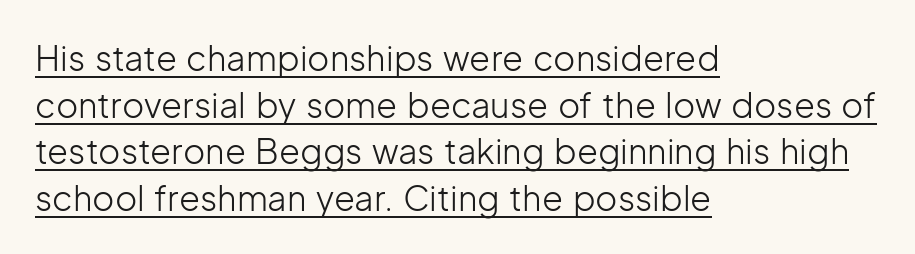
The letters advance in unequal steps, a hallmark of proportional type. Observe the ordinary spacing: letters are neighbours, not strangers. Weight: in the light-to-regular range. If you drew a line through each stem, it would be perfectly vertical. This sample is left-justified, so line endings fall wherever the words run out.
